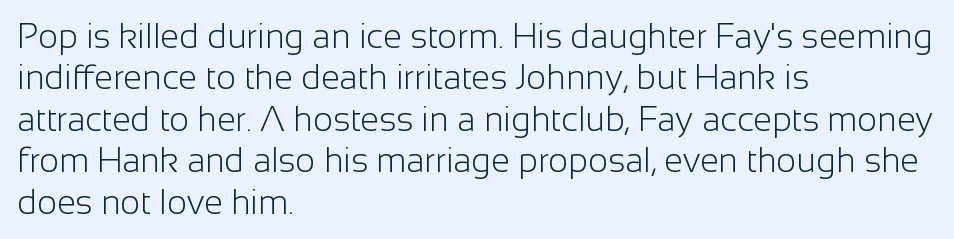
Notice how the passage keeps a crisp vertical edge on the left only. Inter-character spacing is left at the font's built-in metrics. Think of a printed novel: that variable character pitch is what you see here. Letters have the restrained weight of plain body copy at most. The rendering shows plain stroke endings on the letterforms — a sans-serif design. A typesetter would mark this as roman, not italic.
